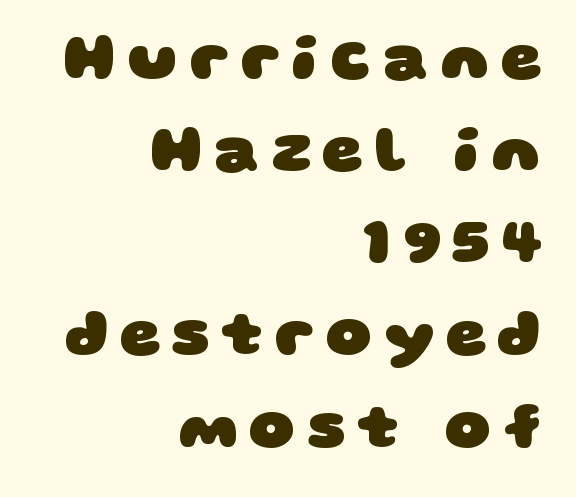
The image shows 64 px heavy, wide sans-serif type; set right-aligned, normal line spacing (1.44x), not underlined; low stroke contrast and a large x-height.
